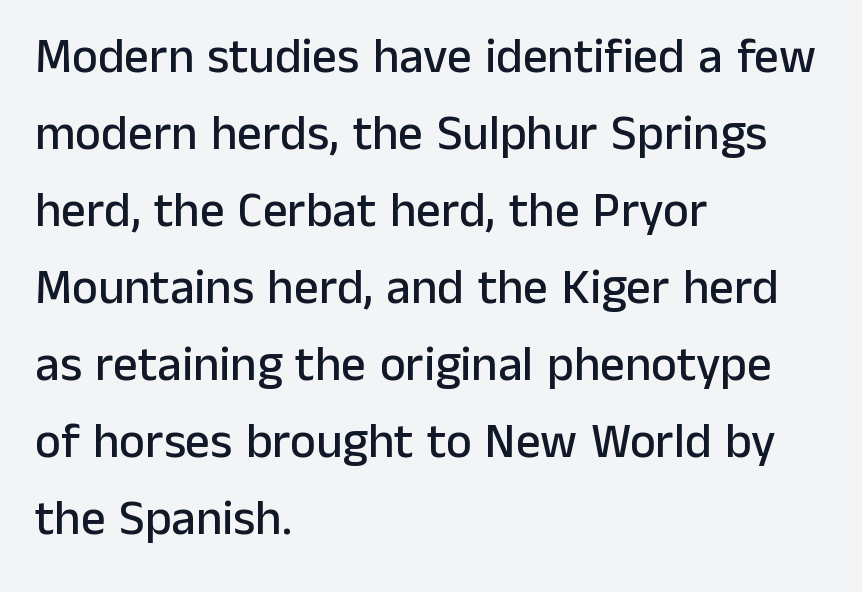
The designer left line spacing at the default. The space beneath each line is pristine and unruled. Tracking value appears to be zero — textbook default spacing. All the whitespace from short lines collects on the right. In terms of letterform style, serifs are entirely absent. A roman cut, with each character standing at attention.
